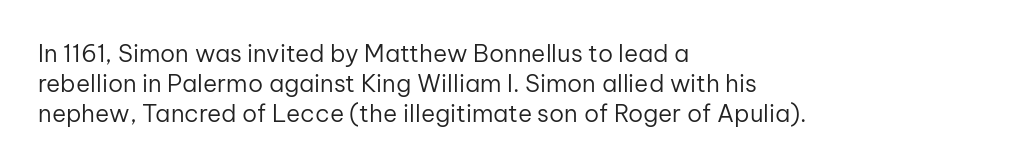
Q: Is the text bold? A: No.
Q: Is the text italic (slanted)? A: No, it is upright.
Q: Is the text underlined? A: No.
Q: How is the paragraph aligned? A: Left-aligned.
Q: Is the spacing between letters normal or unusually wide? A: Normal.
Q: Is the spacing between lines tight, normal or loose? A: Normal.
